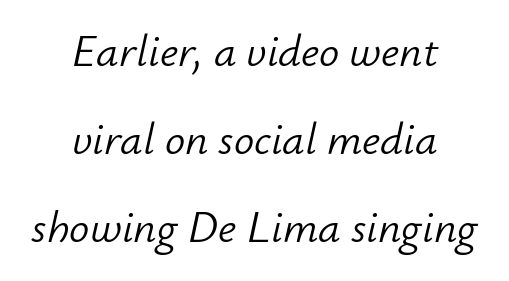
Q: Is the text bold? A: No.
Q: Is the text italic (slanted)? A: Yes, it leans right by about 12 degrees.
Q: Is the text underlined? A: No.
Q: How is the paragraph aligned? A: Centered.
Q: Is the spacing between letters normal or unusually wide? A: Normal.
Q: Is the spacing between lines tight, normal or loose? A: Loose.
Q: Width (condensed, normal, or wide)? A: Normal.
Q: Stroke contrast? A: Low.
Q: x-height? A: Small.
Q: Monospaced? A: No.
